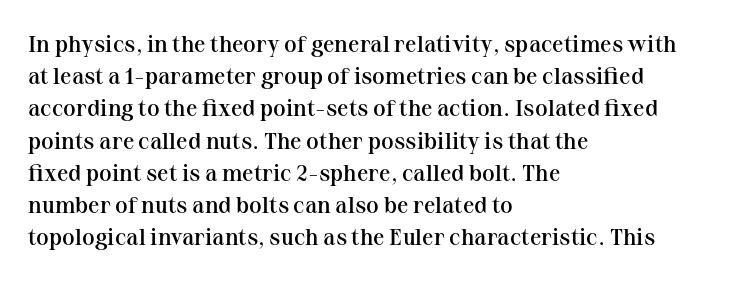
{"italic": "no", "bold": "semi", "underline": "no", "align": "left", "line_spacing": "normal", "line_spacing_ratio": 1.4, "letter_spacing": "normal", "letter_spacing_em": 0.0, "glyph_px": 23}
